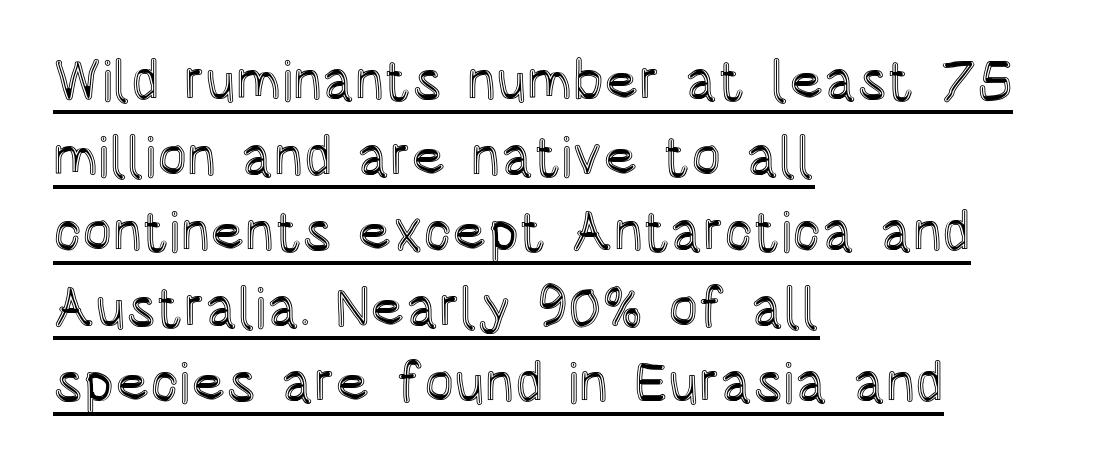
The image shows 56 px condensed type, upright; set left-aligned, normal line spacing (1.35x), normal letter spacing, underlined; a large x-height.
